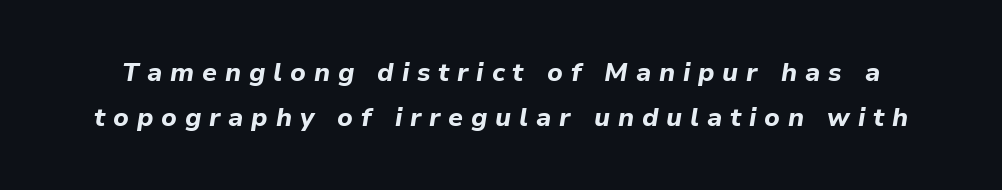
Honestly, there is no underline to notice here at all. Letter spacing: wide. Students, this is bold: see how much ink each stroke carries. The specimen reads as italic at a glance.
